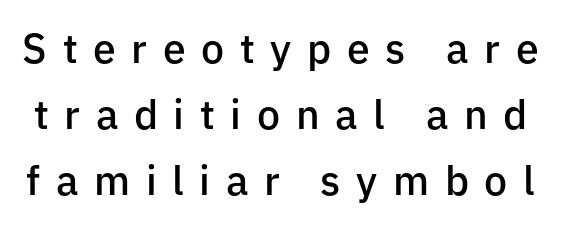
Q: Is the text bold? A: Semi-bold.
Q: Is the text italic (slanted)? A: No, it is upright.
Q: Is the typeface a serif or a sans-serif typeface? A: Sans-serif.
Q: Is the text underlined? A: No.
Q: Is the spacing between letters normal or unusually wide? A: Unusually wide.
Q: Is the spacing between lines tight, normal or loose? A: Normal.
Q: Width (condensed, normal, or wide)? A: Normal.
Q: Stroke contrast? A: Low.
Q: x-height? A: Medium.
Q: Monospaced? A: No.
